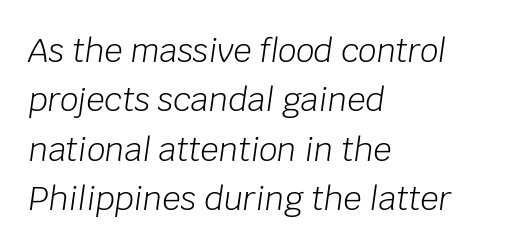
Q: Is the text bold? A: No.
Q: Is the text italic (slanted)? A: Yes, it leans right by about 8 degrees.
Q: Is the text underlined? A: No.
Q: How is the paragraph aligned? A: Left-aligned.
Q: Is the spacing between letters normal or unusually wide? A: Normal.
Q: Is the spacing between lines tight, normal or loose? A: Normal.
Q: Width (condensed, normal, or wide)? A: Normal.
Q: Stroke contrast? A: Low.
Q: x-height? A: Large.
Q: Monospaced? A: No.
